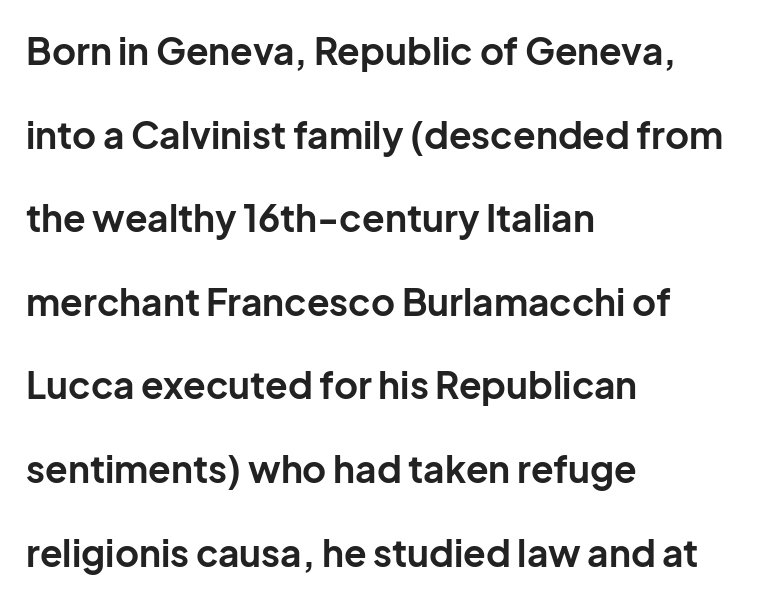
The image shows 37 px bold sans-serif type, upright; set left-aligned, loose line spacing (2.26x), normal letter spacing, not underlined; low stroke contrast and a medium x-height.
